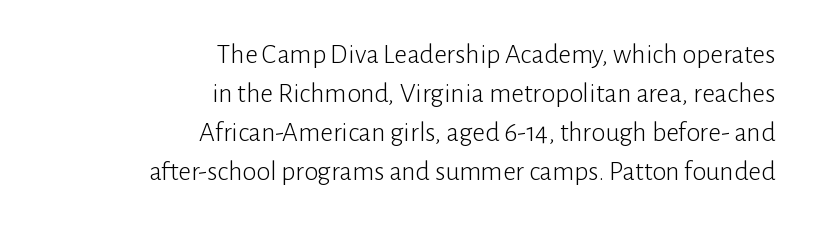
Q: Is the text bold? A: No.
Q: Is the text italic (slanted)? A: No, it is upright.
Q: Is the typeface a serif or a sans-serif typeface? A: Sans-serif.
Q: Is the text underlined? A: No.
Q: How is the paragraph aligned? A: Right-aligned.
Q: Is the spacing between letters normal or unusually wide? A: Normal.
Q: Is the spacing between lines tight, normal or loose? A: Normal.
Q: Width (condensed, normal, or wide)? A: Normal.
Q: Stroke contrast? A: Low.
Q: x-height? A: Medium.
Q: Monospaced? A: No.
